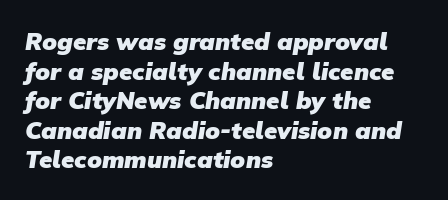
Q: Is the text bold? A: Yes.
Q: Is the text underlined? A: No.
Q: How is the paragraph aligned? A: Left-aligned.
Q: Is the spacing between letters normal or unusually wide? A: Normal.
